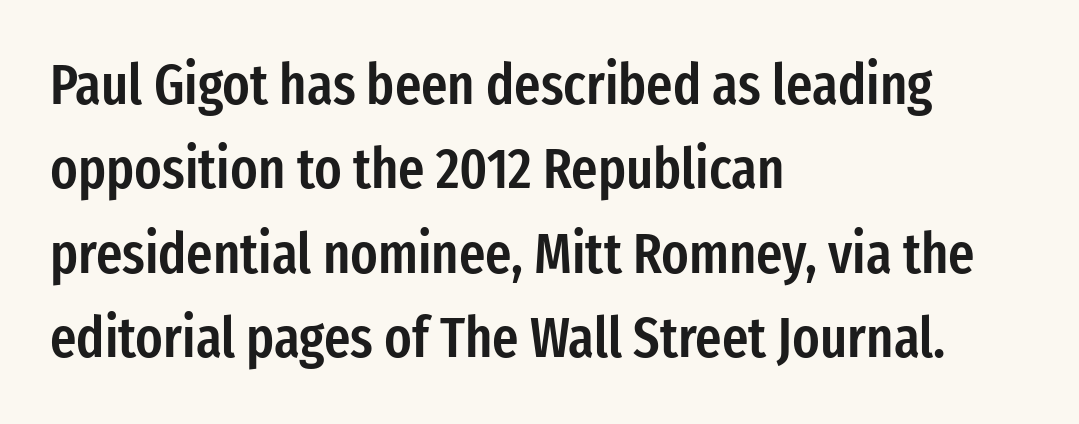
The image shows 57 px semibold, condensed sans-serif type, upright; set left-aligned, normal line spacing (1.48x), normal letter spacing, not underlined; low stroke contrast and a medium x-height.
